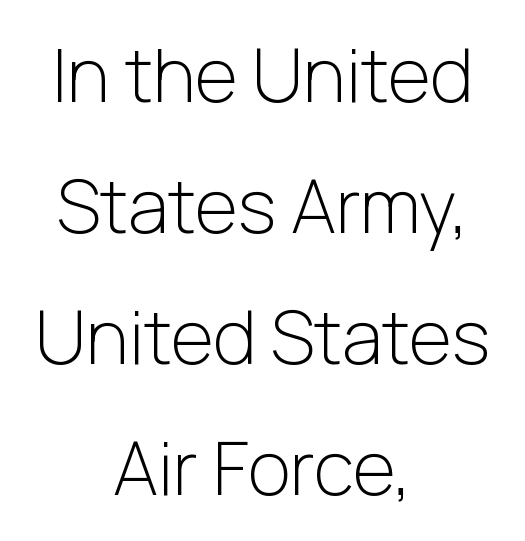
The image shows 74 px light sans-serif type, upright; set centered, line spacing 1.77x, normal letter spacing, not underlined; low stroke contrast and a medium x-height.
